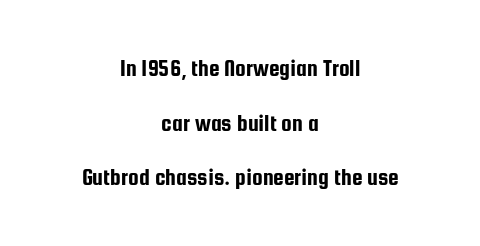
The image shows 24 px text type, upright; set centered, loose line spacing (2.28x), normal letter spacing, not underlined.
